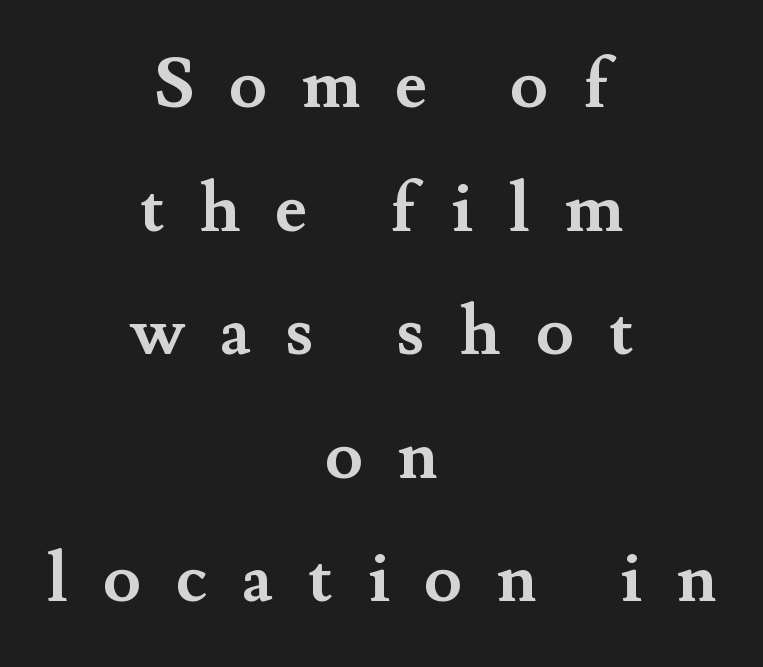
Q: Is the text bold? A: Yes.
Q: Is the text italic (slanted)? A: No, it is upright.
Q: Is the typeface a serif or a sans-serif typeface? A: Serif.
Q: Is the text underlined? A: No.
Q: How is the paragraph aligned? A: Centered.
Q: Is the spacing between letters normal or unusually wide? A: Unusually wide.
Q: Width (condensed, normal, or wide)? A: Normal.
Q: Stroke contrast? A: Medium.
Q: x-height? A: Small.
Q: Monospaced? A: No.
